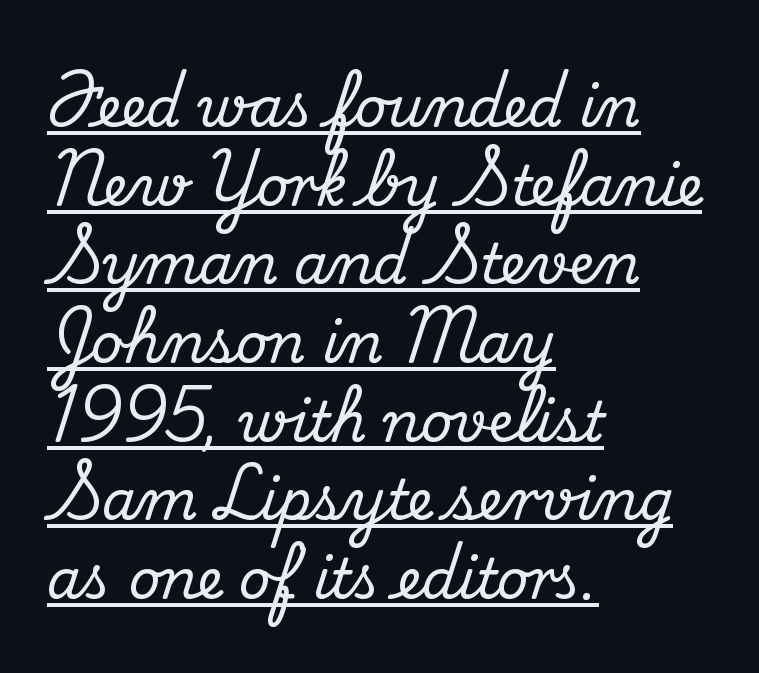
{"serif": "yes", "width": "normal", "stroke_contrast": "medium", "x_height": "small", "monospaced": "no", "underline": "yes", "align": "left", "line_spacing": "normal", "line_spacing_ratio": 1.43, "letter_spacing": "normal", "letter_spacing_em": 0.0, "glyph_px": 55}
